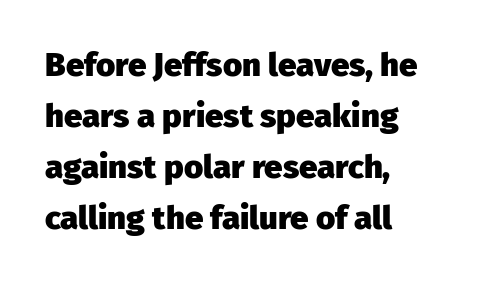
Is this a sans? Yes — the strokes have no serifs. Leftover space on each line is placed entirely after the last word. This rendering leaves character spacing at its baseline value. Baseline-to-baseline distance is the conventional proportion of letter height.
